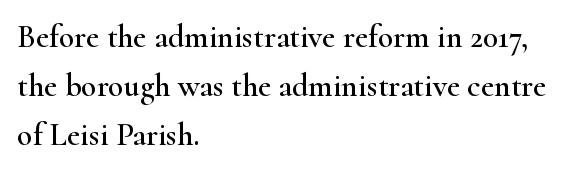
Proportional: the letters do not fall into vertical columns. Whoever set this chose a conventional vertical rhythm. Typeset ragged right — the left edge is the straight one. Honestly, there is no underline to notice here at all. A typesetter would mark this as roman, not italic.
